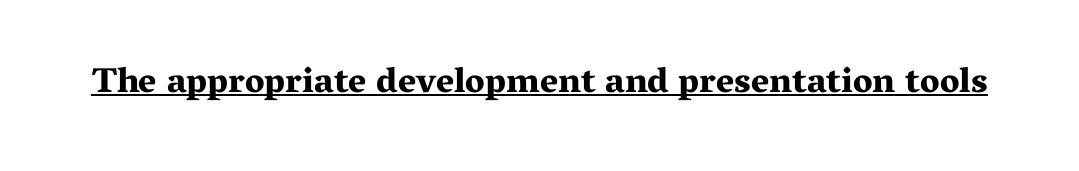
{"serif": "yes", "italic": "no", "bold": "yes", "weight": "bold", "width": "wide", "stroke_contrast": "medium", "x_height": "medium", "monospaced": "no", "underline": "yes", "letter_spacing": "normal", "letter_spacing_em": 0.0, "glyph_px": 35}
